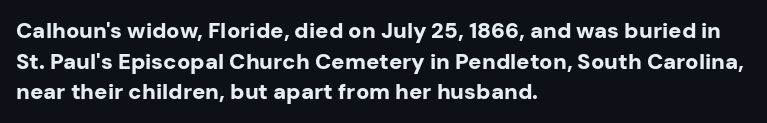
Q: Is the text bold? A: Yes.
Q: Is the text italic (slanted)? A: No, it is upright.
Q: Is the text underlined? A: No.
Q: How is the paragraph aligned? A: Left-aligned.
Q: Is the spacing between letters normal or unusually wide? A: Normal.
Q: Is the spacing between lines tight, normal or loose? A: Normal.
